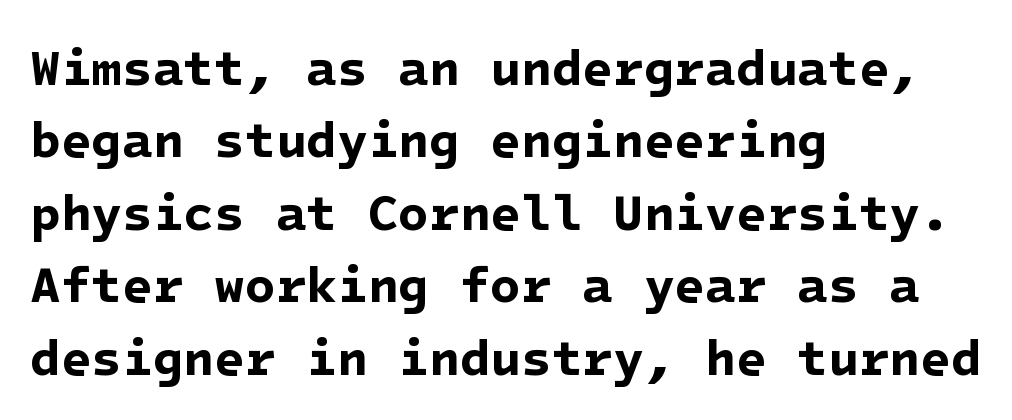
{"serif": "no", "bold": "yes", "weight": "bold", "width": "normal", "stroke_contrast": "low", "x_height": "medium", "underline": "no", "align": "left", "line_spacing": "normal", "line_spacing_ratio": 1.45, "letter_spacing": "normal", "letter_spacing_em": 0.0, "glyph_px": 50}
